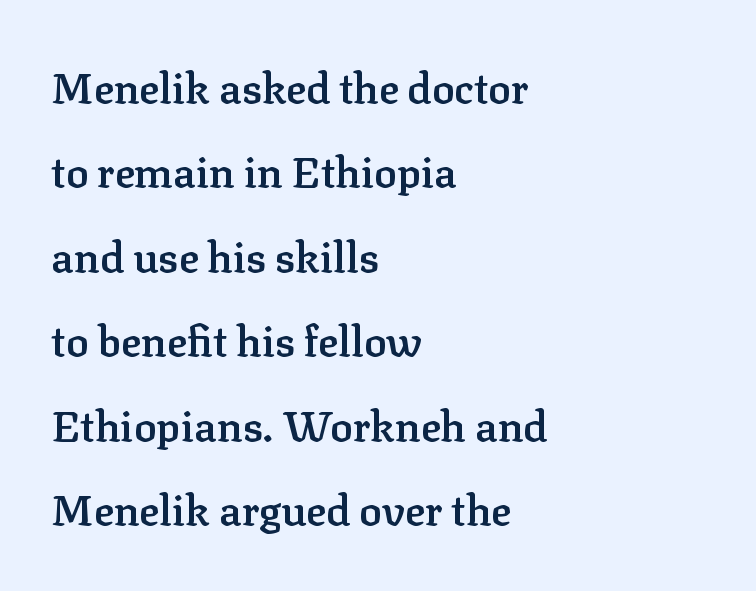
Q: Is the text bold? A: Semi-bold.
Q: Is the text italic (slanted)? A: No, it is upright.
Q: Is the typeface a serif or a sans-serif typeface? A: Serif.
Q: Is the text underlined? A: No.
Q: How is the paragraph aligned? A: Left-aligned.
Q: Is the spacing between letters normal or unusually wide? A: Normal.
Q: Is the spacing between lines tight, normal or loose? A: Loose.
Q: Width (condensed, normal, or wide)? A: Normal.
Q: Stroke contrast? A: Low.
Q: x-height? A: Medium.
Q: Monospaced? A: No.
